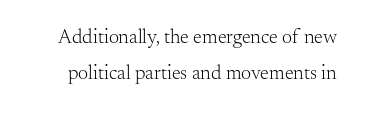
Q: Is the text bold? A: No.
Q: Is the text italic (slanted)? A: No, it is upright.
Q: Is the text underlined? A: No.
Q: Is the spacing between letters normal or unusually wide? A: Normal.
